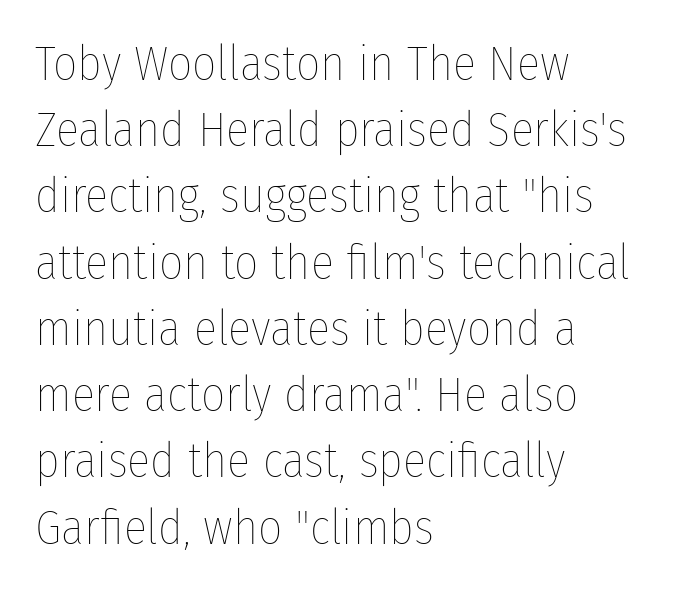
Q: Is the text bold? A: No.
Q: Is the text italic (slanted)? A: No, it is upright.
Q: Is the text underlined? A: No.
Q: How is the paragraph aligned? A: Left-aligned.
Q: Is the spacing between letters normal or unusually wide? A: Normal.
Q: Is the spacing between lines tight, normal or loose? A: Normal.
Q: Width (condensed, normal, or wide)? A: Condensed.
Q: Stroke contrast? A: Low.
Q: x-height? A: Medium.
Q: Monospaced? A: No.
